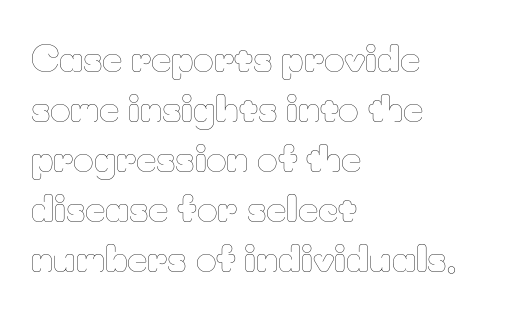
Q: Is the text bold? A: No.
Q: Is the text italic (slanted)? A: No, it is upright.
Q: Is the text underlined? A: No.
Q: How is the paragraph aligned? A: Left-aligned.
Q: Is the spacing between letters normal or unusually wide? A: Normal.
Q: Is the spacing between lines tight, normal or loose? A: Normal.
Q: Width (condensed, normal, or wide)? A: Normal.
Q: Stroke contrast? A: Low.
Q: x-height? A: Small.
Q: Monospaced? A: No.
